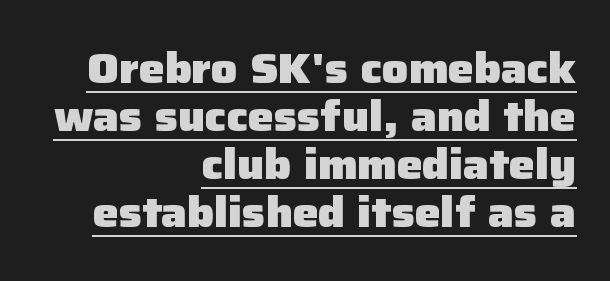
Q: Is the text bold? A: Yes.
Q: Is the text italic (slanted)? A: No, it is upright.
Q: Is the typeface a serif or a sans-serif typeface? A: Sans-serif.
Q: Is the text underlined? A: Yes.
Q: How is the paragraph aligned? A: Right-aligned.
Q: Is the spacing between letters normal or unusually wide? A: Normal.
Q: Is the spacing between lines tight, normal or loose? A: Tight.
Q: Width (condensed, normal, or wide)? A: Normal.
Q: Stroke contrast? A: Low.
Q: x-height? A: Medium.
Q: Monospaced? A: No.
